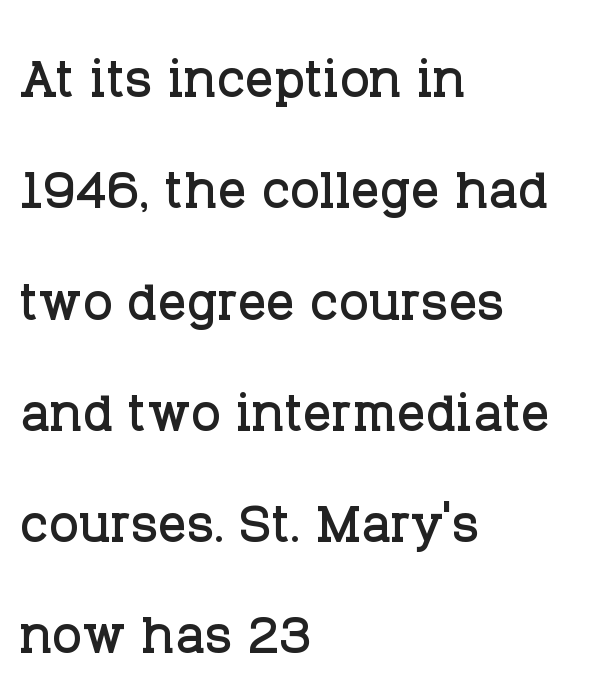
{"serif": "yes", "italic": "no", "width": "normal", "stroke_contrast": "low", "x_height": "large", "monospaced": "no", "underline": "no", "align": "left", "line_spacing": "normal", "line_spacing_ratio": 1.59, "letter_spacing": "normal", "letter_spacing_em": 0.0, "glyph_px": 70}
